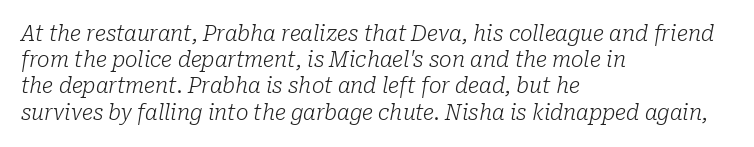
Only glyphs here, with clear space below each row. The designer left line spacing at the default. The setting favours the left margin, as ordinary paragraphs usually do. The font is comparable to plain body text, perhaps lighter. Nothing unusual about the tracking: characters are spaced as the font intends.
